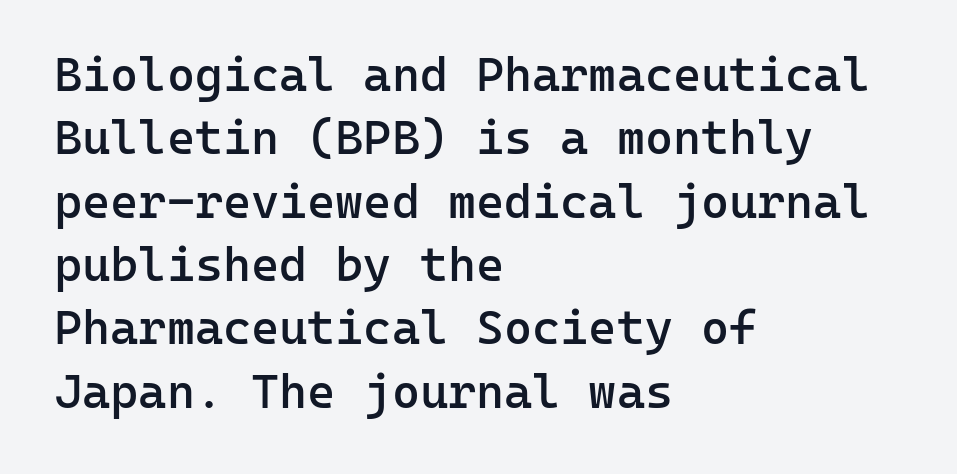
Here the designer chose a console-style face with uniform glyph widths. Every stem runs plumb, perpendicular to the baseline. Where is the straight margin? On the left. The tracking reads as untouched default to a designer's eye.
